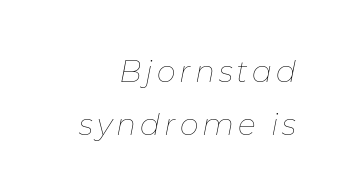
{"italic": "yes", "lean": "right", "slant_degrees": 11, "bold": "no", "weight": "thin", "width": "normal", "stroke_contrast": "low", "x_height": "medium", "monospaced": "no", "underline": "no", "align": "right", "line_spacing_ratio": 1.78, "glyph_px": 30}
